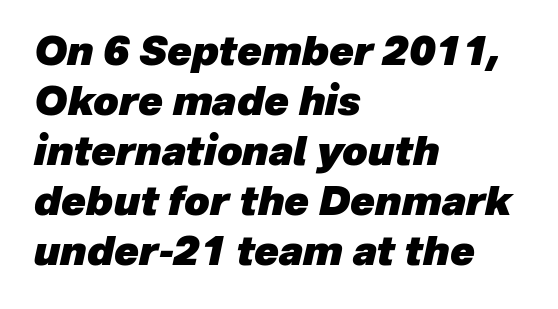
In CSS terms this would be text-align: left. Look at the stroke-to-counter ratio: heavy, a bold. Character widths vary here, with narrow letters taking less room than wide ones. The area under the type is left untouched. Nobody touched the tracking dial on this one.
